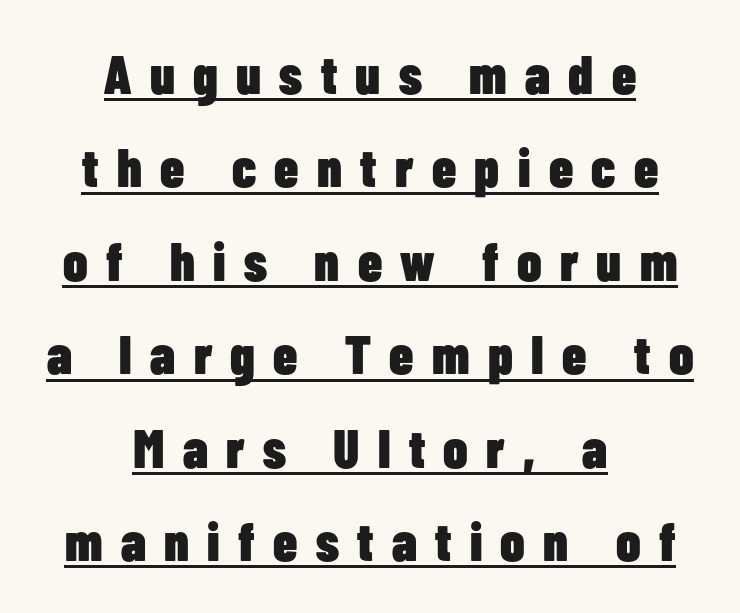
The rendering uses the underline text-decoration. The rendering positions every line midway between the sides. The passage shown has open, widely tracked lettering throughout. Unlike a traditional serif, this face leaves its strokes unadorned. Heft: maximum for text — a bold.
